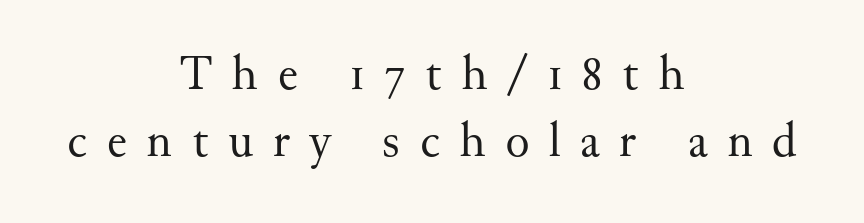
Baseline-to-baseline distance is the conventional proportion of letter height. This is serif lettering, the kind often seen in printed books. Display-style spreading of the glyphs; the letterfit is very open. This is the regular roman posture of the typeface. The compositor balanced each line on the midline. Vertical stems look standard width or narrower in stroke.
